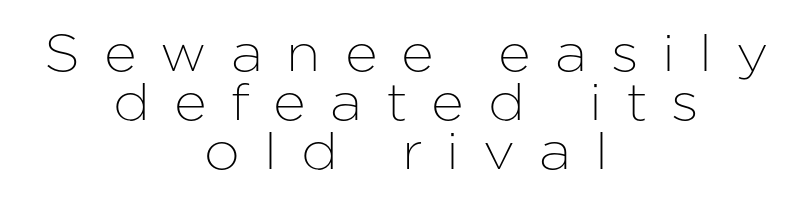
Q: Is the text italic (slanted)? A: No, it is upright.
Q: Is the typeface a serif or a sans-serif typeface? A: Sans-serif.
Q: Is the text underlined? A: No.
Q: How is the paragraph aligned? A: Centered.
Q: Is the spacing between letters normal or unusually wide? A: Unusually wide.
Q: Is the spacing between lines tight, normal or loose? A: Tight.
Q: Width (condensed, normal, or wide)? A: Normal.
Q: Stroke contrast? A: Low.
Q: x-height? A: Medium.
Q: Monospaced? A: No.
